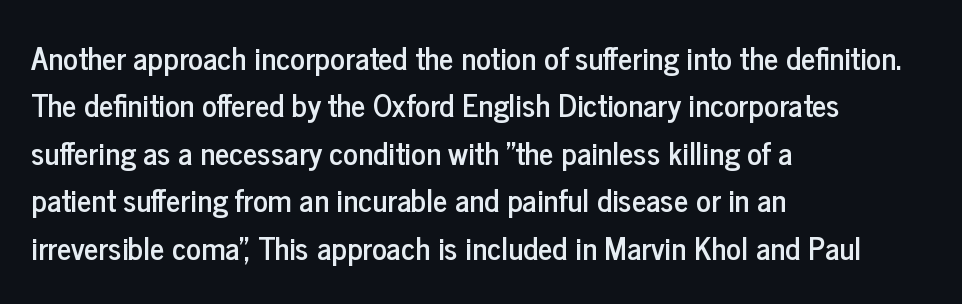
Q: Is the text italic (slanted)? A: No, it is upright.
Q: Is the typeface a serif or a sans-serif typeface? A: Sans-serif.
Q: Is the text underlined? A: No.
Q: How is the paragraph aligned? A: Left-aligned.
Q: Is the spacing between letters normal or unusually wide? A: Normal.
Q: Is the spacing between lines tight, normal or loose? A: Normal.
Q: Width (condensed, normal, or wide)? A: Condensed.
Q: Stroke contrast? A: Low.
Q: x-height? A: Medium.
Q: Monospaced? A: No.
